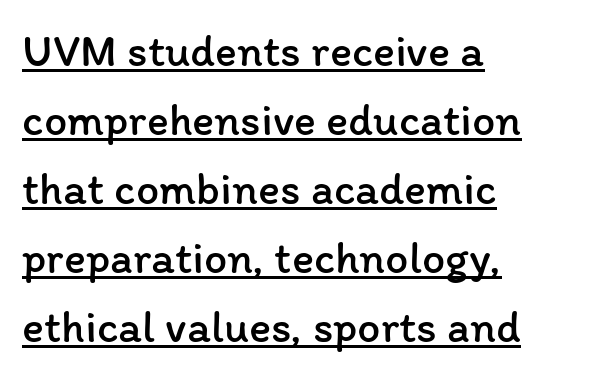
The image shows 46 px regular-weight type, upright; set left-aligned, normal line spacing (1.5x), normal letter spacing, underlined; low stroke contrast and a medium x-height.
